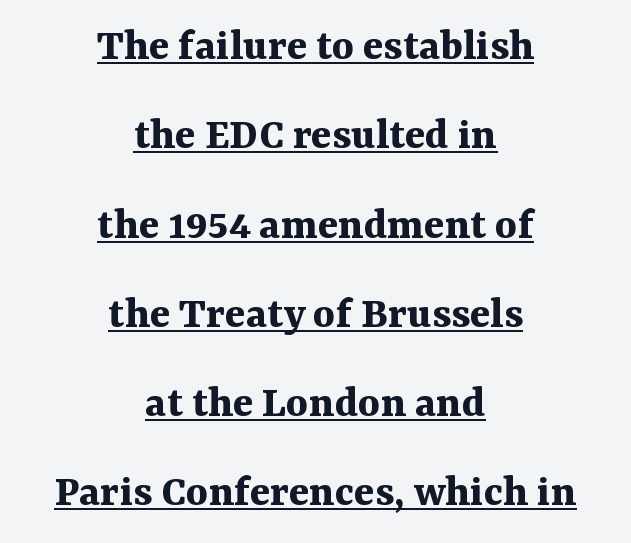
Q: Is the text bold? A: Yes.
Q: Is the text italic (slanted)? A: No, it is upright.
Q: Is the typeface a serif or a sans-serif typeface? A: Serif.
Q: Is the text underlined? A: Yes.
Q: How is the paragraph aligned? A: Centered.
Q: Is the spacing between letters normal or unusually wide? A: Normal.
Q: Is the spacing between lines tight, normal or loose? A: Loose.
Q: Width (condensed, normal, or wide)? A: Normal.
Q: Stroke contrast? A: Medium.
Q: x-height? A: Medium.
Q: Monospaced? A: No.
